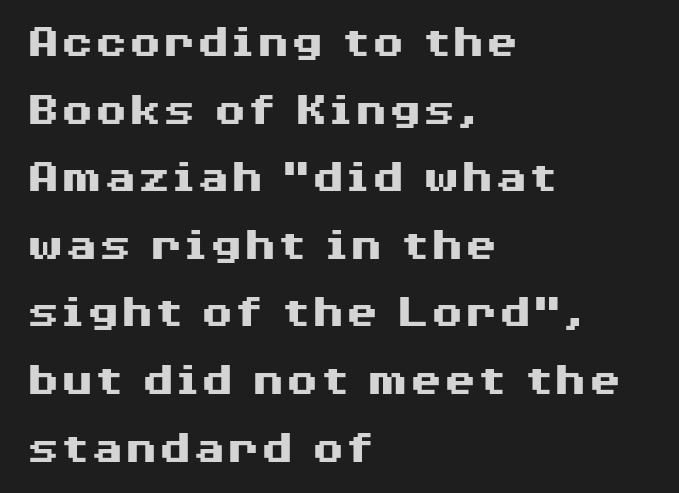
The image shows 49 px heavy, wide sans-serif type, upright; set left-aligned, normal line spacing (1.38x), normal letter spacing, not underlined; medium stroke contrast and a medium x-height.
